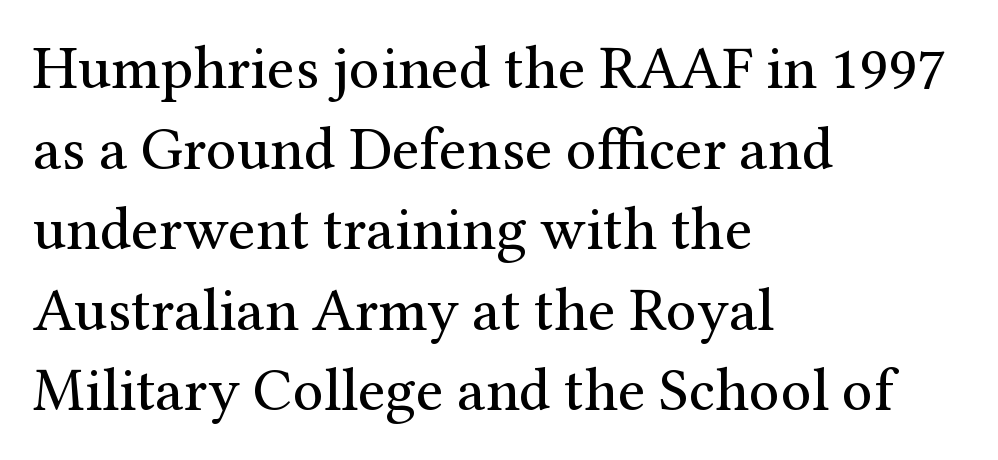
Q: Is the text bold? A: No.
Q: Is the text italic (slanted)? A: No, it is upright.
Q: Is the typeface a serif or a sans-serif typeface? A: Serif.
Q: Is the text underlined? A: No.
Q: How is the paragraph aligned? A: Left-aligned.
Q: Is the spacing between letters normal or unusually wide? A: Normal.
Q: Is the spacing between lines tight, normal or loose? A: Normal.
Q: Width (condensed, normal, or wide)? A: Normal.
Q: Stroke contrast? A: Medium.
Q: x-height? A: Medium.
Q: Monospaced? A: No.
